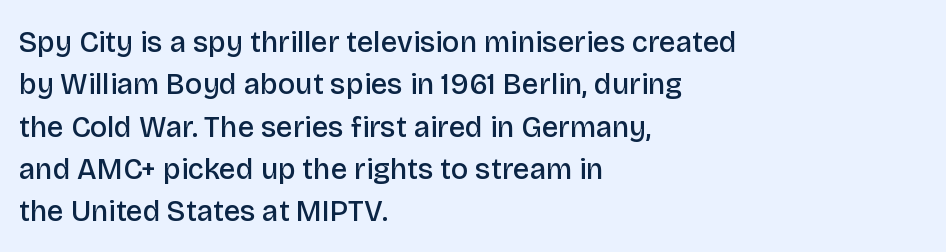
Is the letter spacing exaggerated? No — it looks like the ordinary default. Baseline-to-baseline distance is the conventional proportion of letter height. Check the space under the baseline: it is left empty. These lines are rendered in a variable-pitch font. Tall strokes in this sample are plumb rather than angled.
